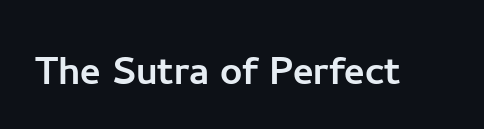
Q: Is the text italic (slanted)? A: No, it is upright.
Q: Is the typeface a serif or a sans-serif typeface? A: Sans-serif.
Q: Is the text underlined? A: No.
Q: Is the spacing between letters normal or unusually wide? A: Normal.
Q: Width (condensed, normal, or wide)? A: Normal.
Q: Stroke contrast? A: Low.
Q: x-height? A: Medium.
Q: Monospaced? A: No.
